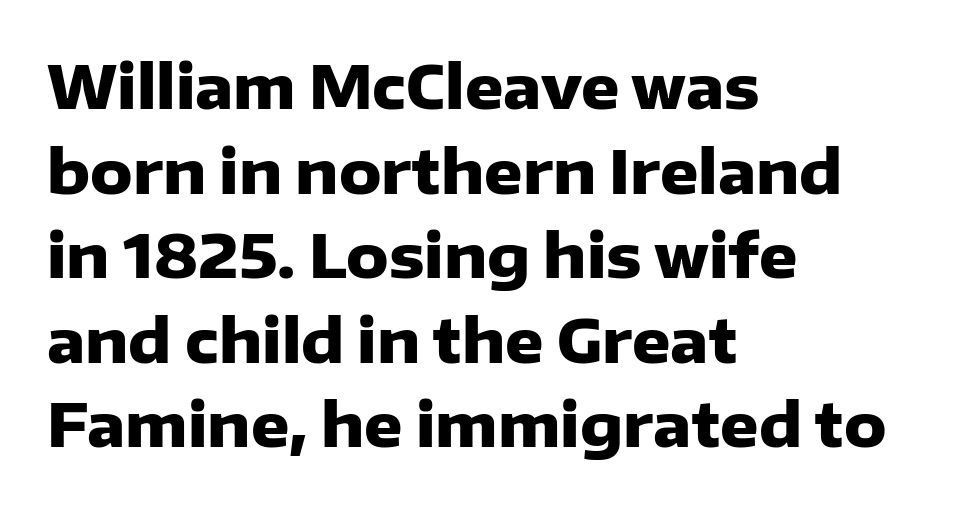
Q: Is the text bold? A: Yes.
Q: Is the text italic (slanted)? A: No, it is upright.
Q: Is the typeface a serif or a sans-serif typeface? A: Sans-serif.
Q: Is the text underlined? A: No.
Q: How is the paragraph aligned? A: Left-aligned.
Q: Is the spacing between letters normal or unusually wide? A: Normal.
Q: Is the spacing between lines tight, normal or loose? A: Normal.
Q: Width (condensed, normal, or wide)? A: Normal.
Q: Stroke contrast? A: Low.
Q: x-height? A: Medium.
Q: Monospaced? A: No.
